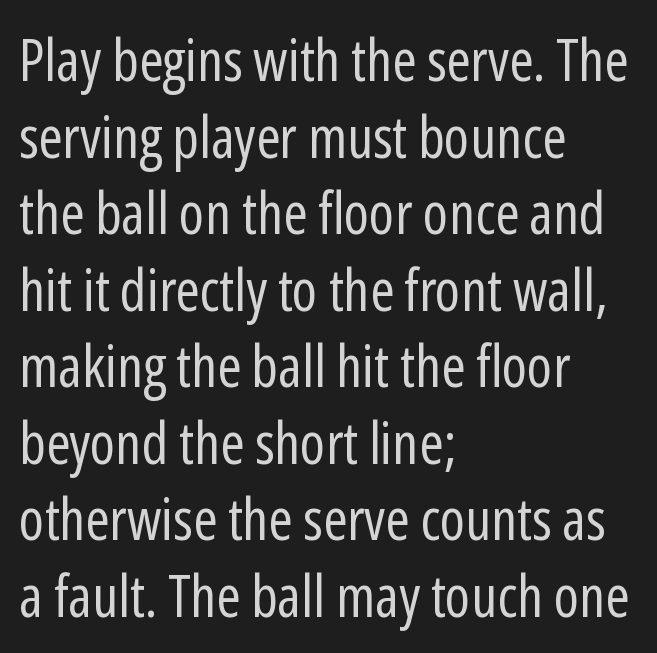
Q: Is the text bold? A: No.
Q: Is the text italic (slanted)? A: No, it is upright.
Q: Is the typeface a serif or a sans-serif typeface? A: Sans-serif.
Q: Is the text underlined? A: No.
Q: How is the paragraph aligned? A: Left-aligned.
Q: Is the spacing between letters normal or unusually wide? A: Normal.
Q: Is the spacing between lines tight, normal or loose? A: Normal.
Q: Width (condensed, normal, or wide)? A: Condensed.
Q: Stroke contrast? A: Low.
Q: x-height? A: Medium.
Q: Monospaced? A: No.
